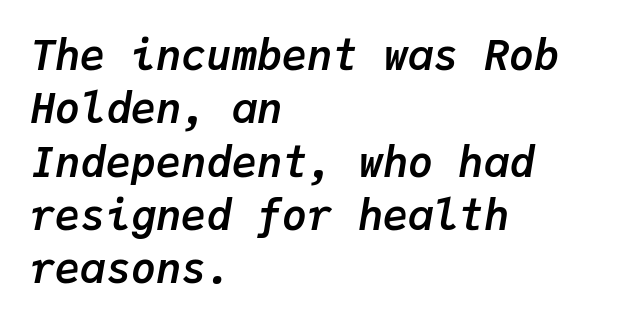
Q: Is the text bold? A: Yes.
Q: Is the text italic (slanted)? A: Yes, it leans right by about 9 degrees.
Q: Is the text underlined? A: No.
Q: How is the paragraph aligned? A: Left-aligned.
Q: Is the spacing between letters normal or unusually wide? A: Normal.
Q: Is the spacing between lines tight, normal or loose? A: Normal.
Q: Width (condensed, normal, or wide)? A: Normal.
Q: Stroke contrast? A: Low.
Q: x-height? A: Medium.
Q: Monospaced? A: Yes.
